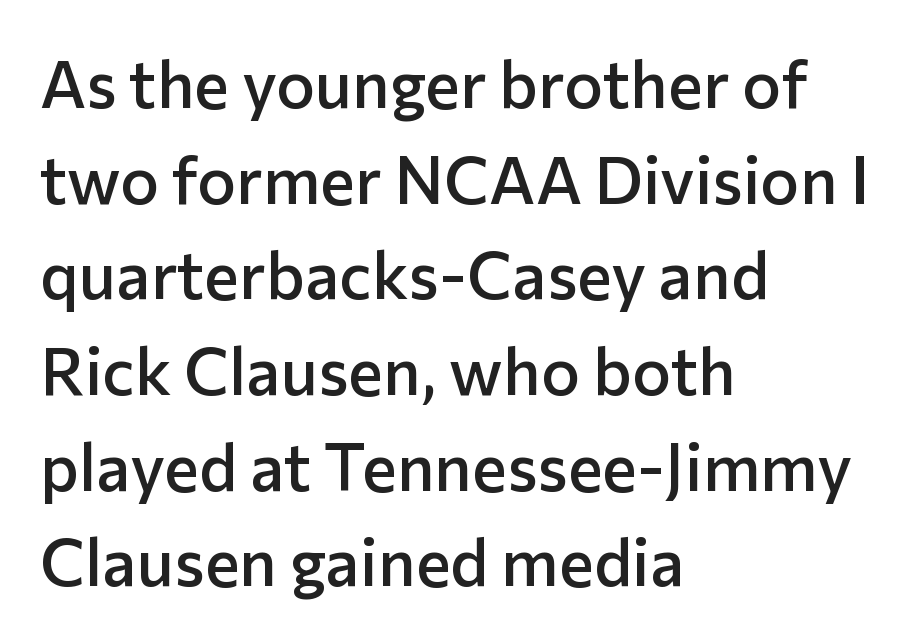
The image shows 66 px semibold sans-serif type, upright; set left-aligned, normal line spacing (1.45x), normal letter spacing, not underlined; low stroke contrast and a medium x-height.
